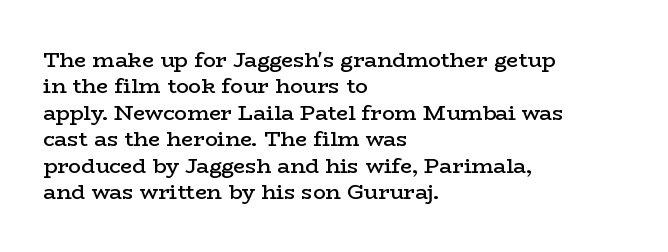
{"italic": "no", "bold": "semi", "underline": "no", "align": "left", "line_spacing": "normal", "line_spacing_ratio": 1.26, "letter_spacing": "normal", "letter_spacing_em": 0.0, "glyph_px": 21}
